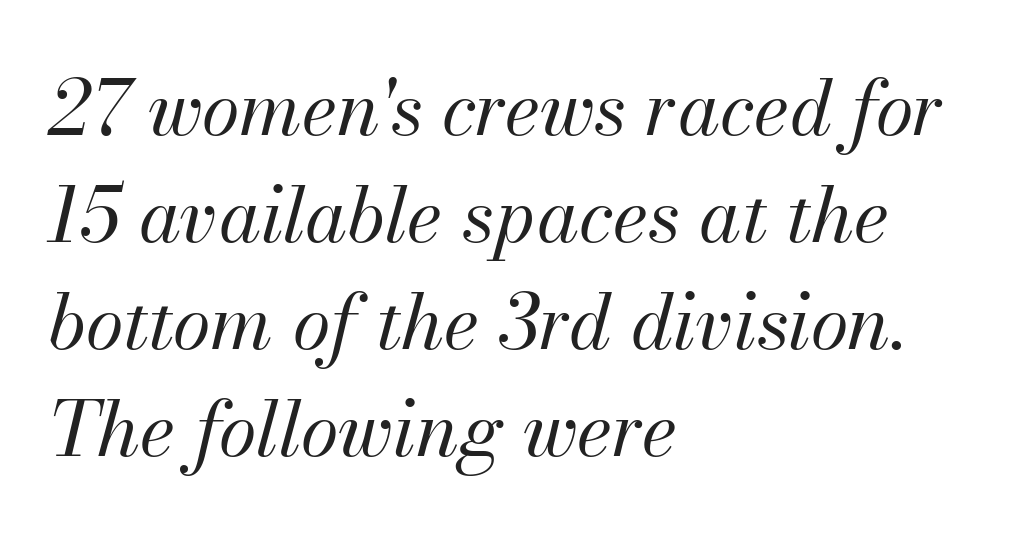
{"italic": "yes", "lean": "right", "slant_degrees": 13, "bold": "no", "weight": "regular", "width": "normal", "stroke_contrast": "medium", "x_height": "small", "monospaced": "no", "underline": "no", "align": "left", "line_spacing": "normal", "line_spacing_ratio": 1.39, "letter_spacing": "normal", "letter_spacing_em": 0.0, "glyph_px": 77}
